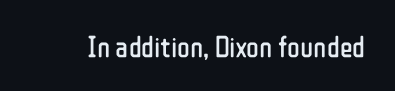
Think of a printed novel: that variable character pitch is what you see here. Are there feet on the stems? There aren't — it's a sans. The passage shown is not underscored anywhere. Ascenders rise straight up at ninety degrees.
